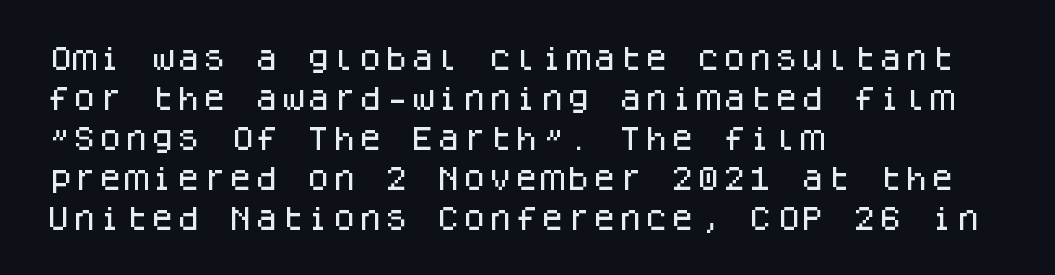
Descender tails drop into unmarked territory. Each word holds together tightly as a unit, with standard inter-letter gaps. Style check: upright. A student would call this left alignment; a typographer would say flush left, rag right. If you measured baseline to baseline, you'd find a middling distance.
